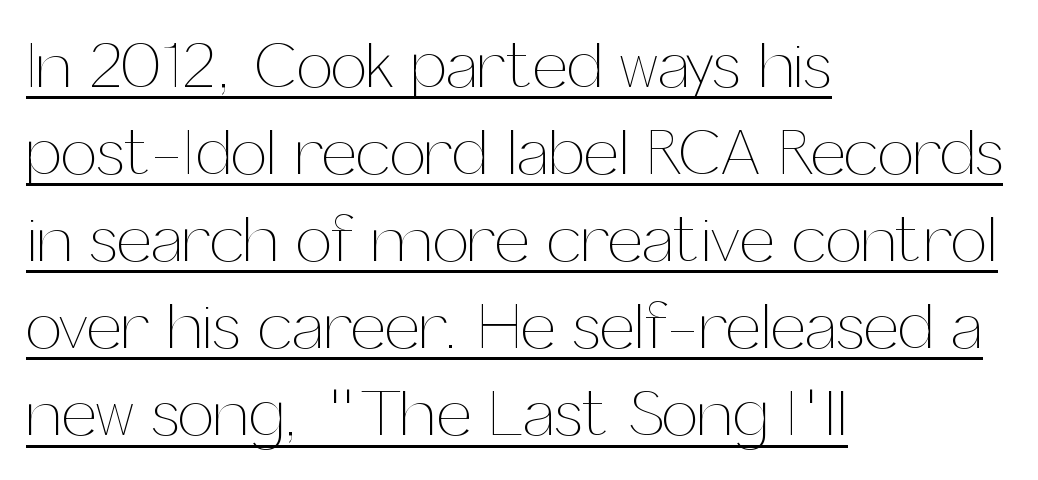
The image shows 65 px thin type, upright; set left-aligned, normal line spacing (1.34x), normal letter spacing, underlined; medium stroke contrast and a medium x-height.
